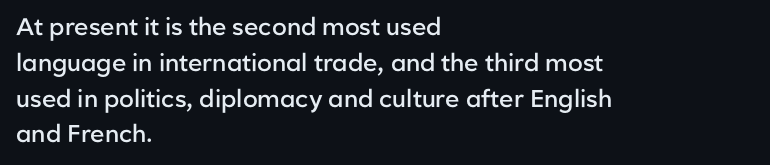
Does extra space separate the letters? No, they use regular spacing. Typographic density is moderately raised because the face is semibold. Do the letters lean? They stand straight. Each line starts at the same left margin while the right side varies. The line-height multiplier appears to be the usual default. Any mark beneath the type? The region is blank.
